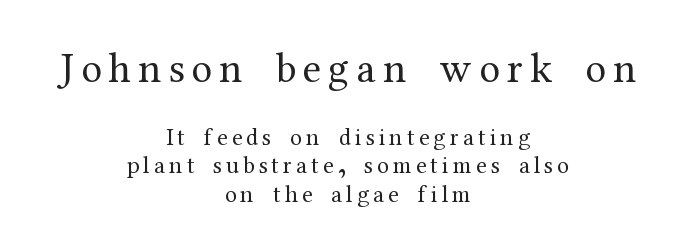
Quick note: underline off. Each letter's strokes conclude with small projecting serifs. The strokes are not fattened; the text isn't bold. The letters advance in unequal steps, a hallmark of proportional type. These lines stack symmetrically, like a column narrowing and widening about its center. Ordinary non-slanted type is in use.
